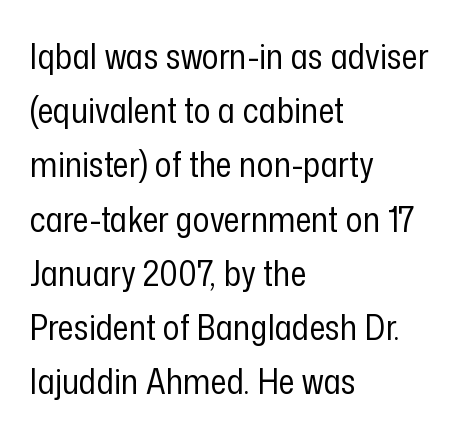
Q: Is the text bold? A: No.
Q: Is the text italic (slanted)? A: No, it is upright.
Q: Is the typeface a serif or a sans-serif typeface? A: Sans-serif.
Q: Is the text underlined? A: No.
Q: How is the paragraph aligned? A: Left-aligned.
Q: Is the spacing between letters normal or unusually wide? A: Normal.
Q: Is the spacing between lines tight, normal or loose? A: Normal.
Q: Width (condensed, normal, or wide)? A: Condensed.
Q: Stroke contrast? A: Low.
Q: x-height? A: Medium.
Q: Monospaced? A: No.
